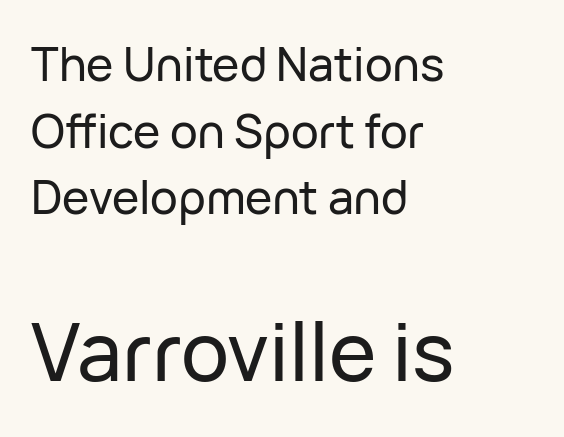
Q: Is the text italic (slanted)? A: No, it is upright.
Q: Is the typeface a serif or a sans-serif typeface? A: Sans-serif.
Q: Is the text underlined? A: No.
Q: How is the paragraph aligned? A: Left-aligned.
Q: Is the spacing between letters normal or unusually wide? A: Normal.
Q: Is the spacing between lines tight, normal or loose? A: Normal.
Q: Which block of text is set in a larger size, the first (top) or the second (bottom)? A: The second (bottom) one.
Q: Width (condensed, normal, or wide)? A: Normal.
Q: Stroke contrast? A: Low.
Q: x-height? A: Medium.
Q: Monospaced? A: No.
